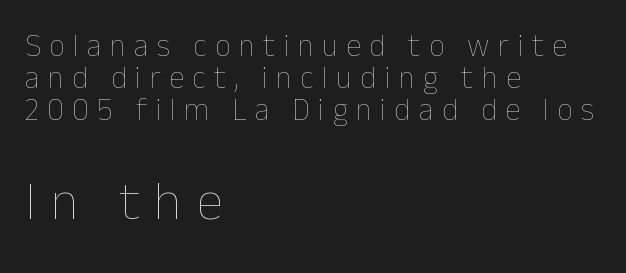
The image shows 54 px thin type, upright; set left-aligned, tight line spacing (1.04x), unusually wide letter spacing (+0.27 em), not underlined; the second (bottom) block is 1.74x larger; low stroke contrast and a medium x-height.
